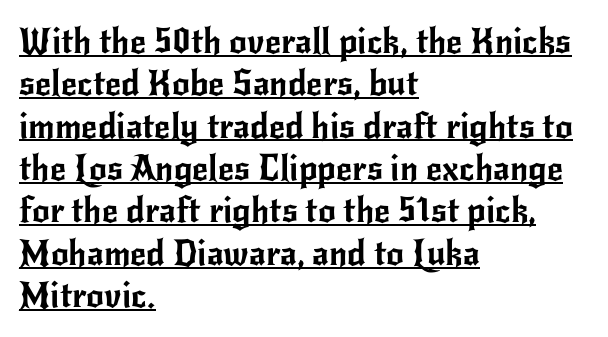
These characters rest on top of a visible drawn line. Do the characters align in a grid? No, the font is proportional. Letter spacing: default. The specimen reads as upright at a glance. Unlike a traditional serif, this face leaves its strokes unadorned. Line beginnings align vertically; line endings do not.
